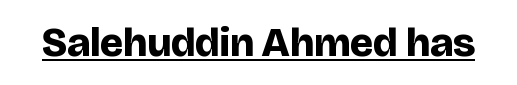
This is roman type, the default non-slanted kind. The typesetter has applied underlining to the passage shown. The glyphs in this specimen are sans serif. What weight is shown? A full bold with thick strokes.
